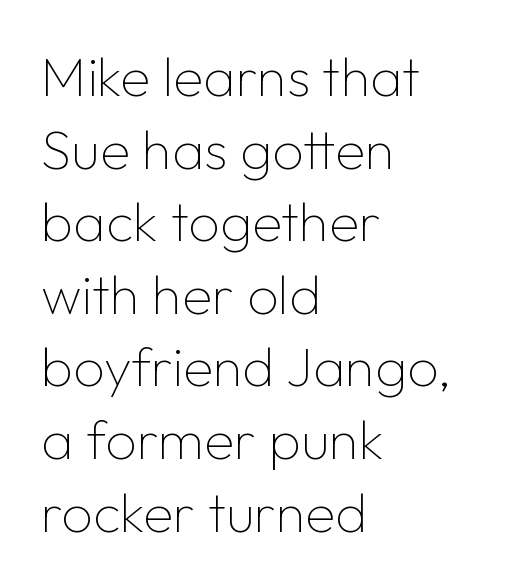
Spacing between characters is what you'd get straight out of the box. Clear beneath every line of the passage. Character widths vary here, with narrow letters taking less room than wide ones. Tall strokes in this sample are plumb rather than angled. The font family rendered here belongs to the sans-serif group.
